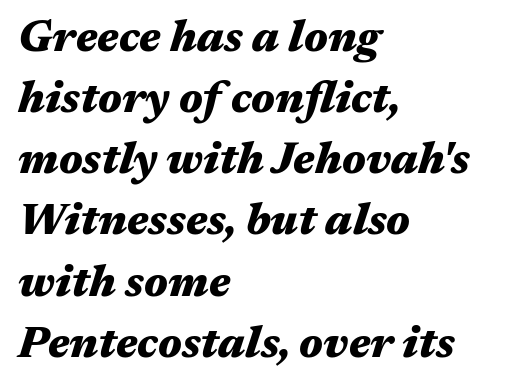
Q: Is the text bold? A: Yes.
Q: Is the text italic (slanted)? A: Yes, it leans right by about 17 degrees.
Q: Is the text underlined? A: No.
Q: How is the paragraph aligned? A: Left-aligned.
Q: Is the spacing between letters normal or unusually wide? A: Normal.
Q: Is the spacing between lines tight, normal or loose? A: Normal.
Q: Width (condensed, normal, or wide)? A: Wide.
Q: Stroke contrast? A: Medium.
Q: x-height? A: Medium.
Q: Monospaced? A: No.
